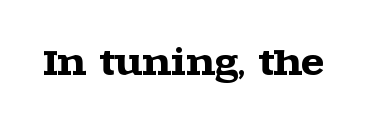
Q: Is the text italic (slanted)? A: No, it is upright.
Q: Is the typeface a serif or a sans-serif typeface? A: Serif.
Q: Is the text underlined? A: No.
Q: Is the spacing between letters normal or unusually wide? A: Normal.
Q: Width (condensed, normal, or wide)? A: Wide.
Q: x-height? A: Large.
Q: Monospaced? A: No.
